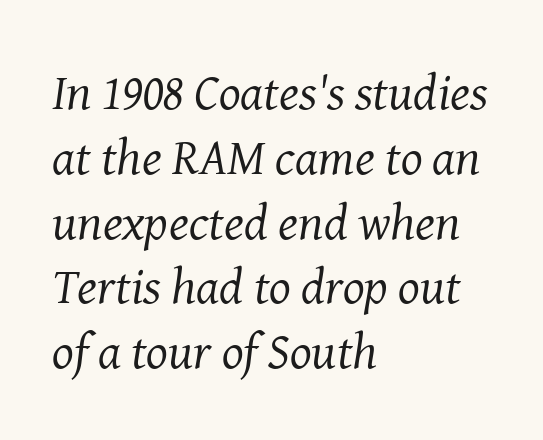
Style check: oblique. Line starts are locked; line ends wander. Decoration check: the copy has no underline. Tracking value appears to be zero — textbook default spacing. Letters have the restrained weight of plain body copy at most. Typographically, this falls in the serif category.
